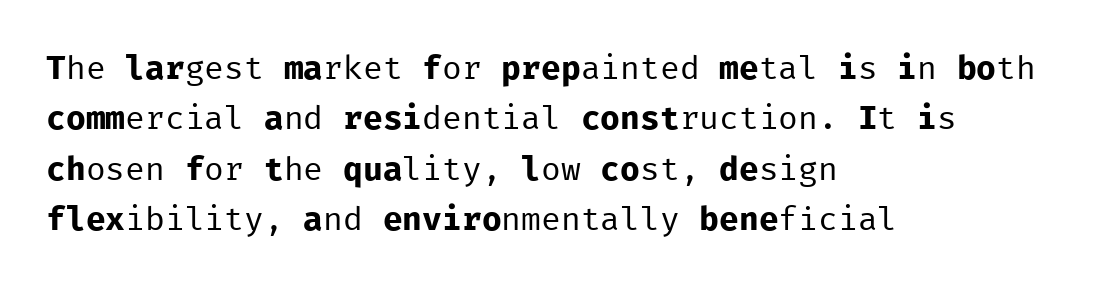
The image shows 33 px regular-weight sans-serif type, upright, monospaced; set left-aligned, normal line spacing (1.53x), normal letter spacing, not underlined; low stroke contrast and a medium x-height.
